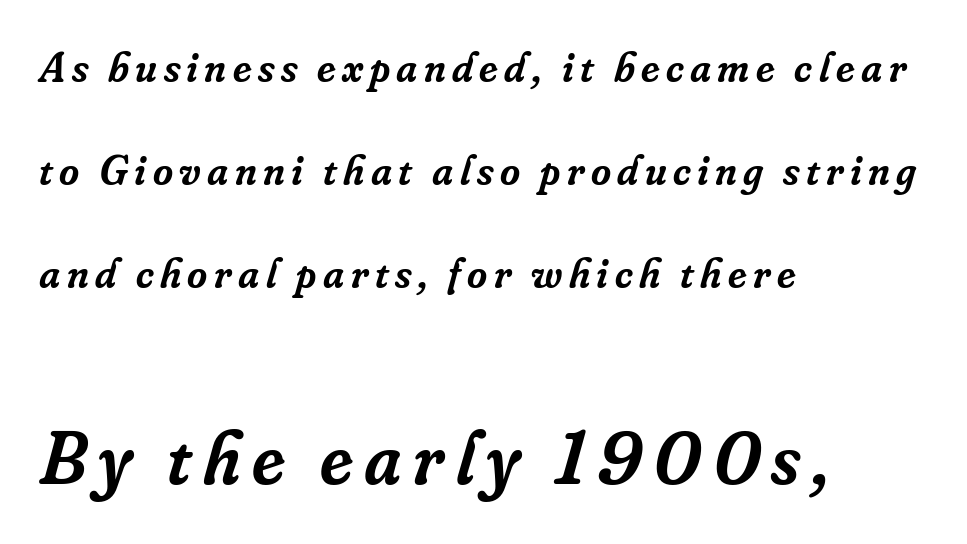
{"serif": "yes", "italic": "yes", "lean": "right", "slant_degrees": 16, "bold": "semi", "weight": "semibold", "width": "normal", "stroke_contrast": "low", "x_height": "small", "monospaced": "no", "underline": "no", "align": "left", "line_spacing": "loose", "line_spacing_ratio": 2.4, "larger_block": "second", "size_ratio": 1.77, "glyph_px": 76}
